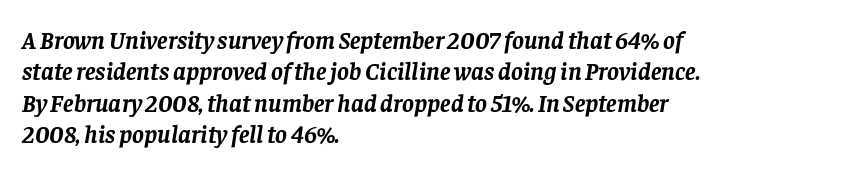
{"italic": "yes", "lean": "right", "slant_degrees": 8, "bold": "yes", "underline": "no", "align": "left", "line_spacing": "normal", "line_spacing_ratio": 1.26, "letter_spacing": "normal", "letter_spacing_em": 0.0, "glyph_px": 25}
